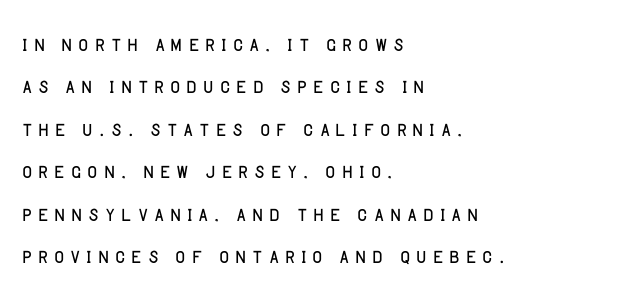
The image shows 27 px text type, upright; set left-aligned, normal line spacing (1.57x), not underlined.
